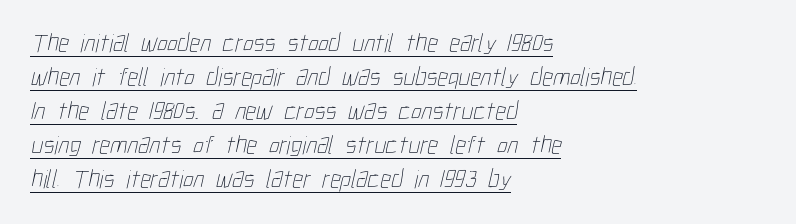
Q: Is the text bold? A: No.
Q: Is the text underlined? A: Yes.
Q: How is the paragraph aligned? A: Left-aligned.
Q: Is the spacing between letters normal or unusually wide? A: Normal.
Q: Is the spacing between lines tight, normal or loose? A: Normal.
